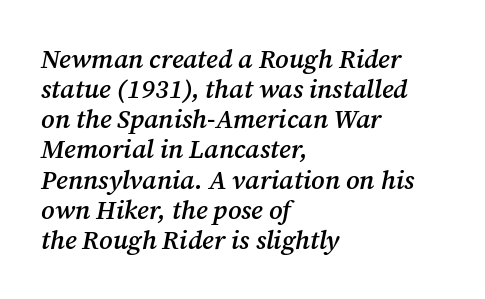
Q: Is the text bold? A: Semi-bold.
Q: Is the text italic (slanted)? A: Yes, it leans right by about 12 degrees.
Q: Is the text underlined? A: No.
Q: How is the paragraph aligned? A: Left-aligned.
Q: Is the spacing between letters normal or unusually wide? A: Normal.
